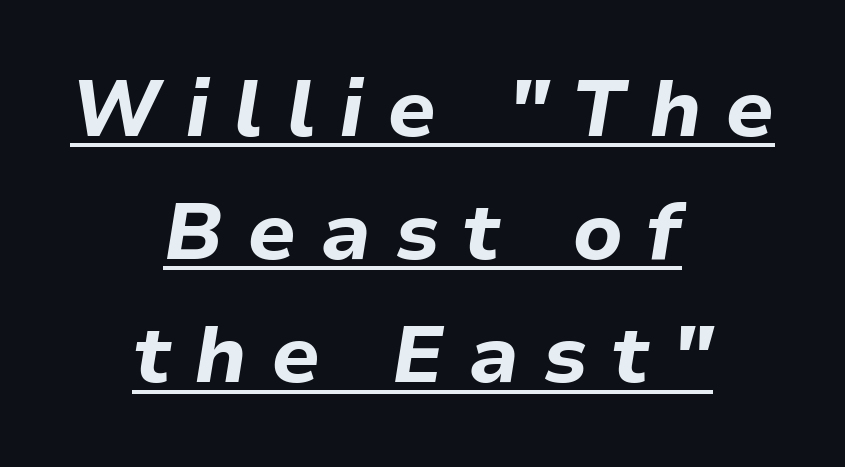
Think of a printed novel: that variable character pitch is what you see here. This sample uses an oblique cut, with every glyph tilted off the vertical. The horizontal fit of the characters is loose and conspicuously gappy. A typesetter would call this leading conventional body-copy spacing.
